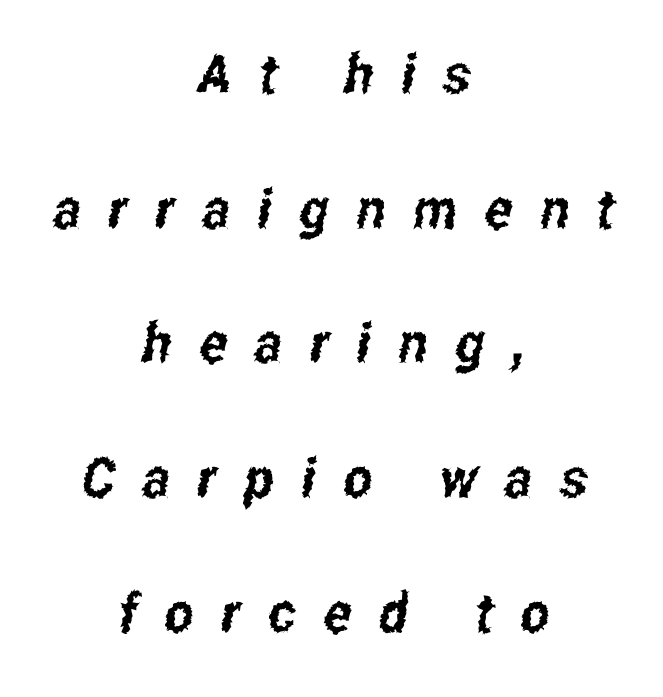
Q: Is the typeface a serif or a sans-serif typeface? A: Sans-serif.
Q: Is the text underlined? A: No.
Q: How is the paragraph aligned? A: Centered.
Q: Is the spacing between letters normal or unusually wide? A: Unusually wide.
Q: Is the spacing between lines tight, normal or loose? A: Loose.
Q: Width (condensed, normal, or wide)? A: Condensed.
Q: Stroke contrast? A: Low.
Q: x-height? A: Medium.
Q: Monospaced? A: No.
